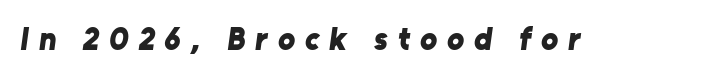
{"serif": "no", "bold": "yes", "weight": "bold", "width": "normal", "stroke_contrast": "low", "x_height": "medium", "monospaced": "no", "underline": "no", "letter_spacing": "wide", "letter_spacing_em": 0.31, "glyph_px": 32}
